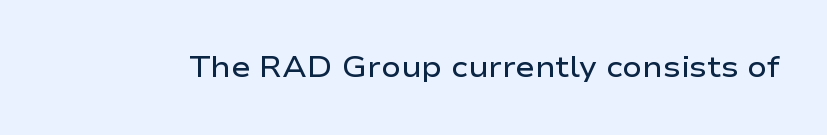
Characters remain perfectly vertical along every line. The letters advance in unequal steps, a hallmark of proportional type. Is the letter spacing exaggerated? No — it looks like the ordinary default. The area under the type is left untouched.
